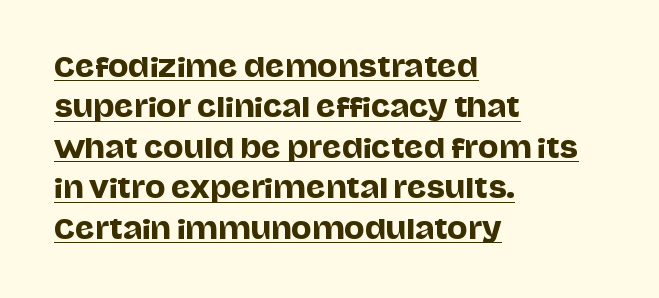
Q: Is the text italic (slanted)? A: No, it is upright.
Q: Is the text underlined? A: Yes.
Q: How is the paragraph aligned? A: Left-aligned.
Q: Is the spacing between letters normal or unusually wide? A: Normal.
Q: Is the spacing between lines tight, normal or loose? A: Normal.
